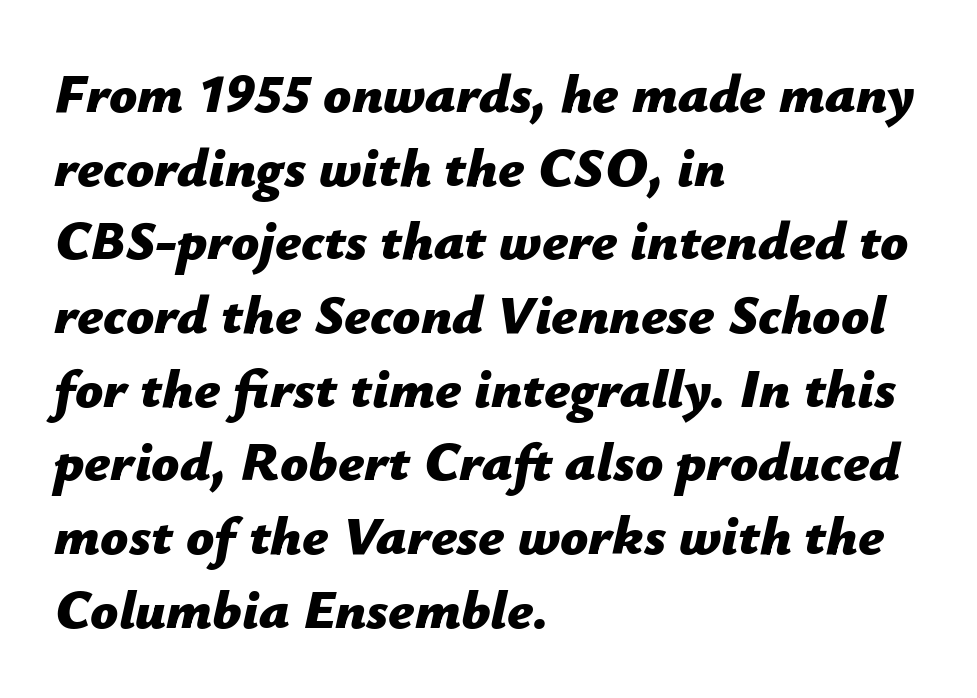
{"italic": "yes", "lean": "right", "slant_degrees": 12, "bold": "yes", "weight": "bold", "width": "normal", "stroke_contrast": "low", "x_height": "medium", "monospaced": "no", "underline": "no", "align": "left", "line_spacing": "normal", "line_spacing_ratio": 1.34, "letter_spacing": "normal", "letter_spacing_em": 0.0, "glyph_px": 55}
